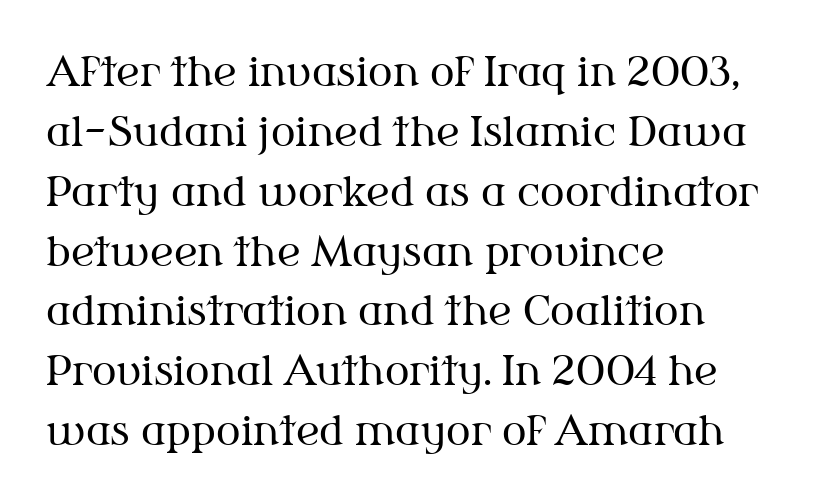
Q: Is the text bold? A: No.
Q: Is the text italic (slanted)? A: No, it is upright.
Q: Is the typeface a serif or a sans-serif typeface? A: Serif.
Q: Is the text underlined? A: No.
Q: How is the paragraph aligned? A: Left-aligned.
Q: Is the spacing between letters normal or unusually wide? A: Normal.
Q: Is the spacing between lines tight, normal or loose? A: Normal.
Q: Width (condensed, normal, or wide)? A: Normal.
Q: Stroke contrast? A: Medium.
Q: x-height? A: Medium.
Q: Monospaced? A: No.
